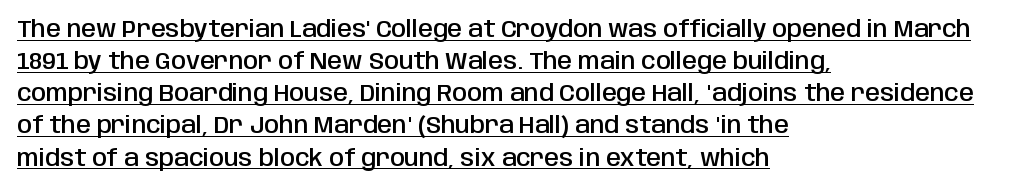
The image shows 24 px text type, upright; set left-aligned, normal line spacing (1.34x), normal letter spacing, underlined.
